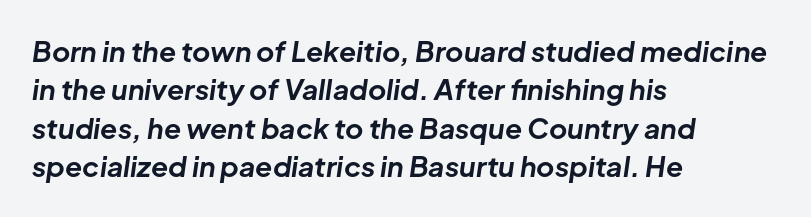
The image shows 28 px bold type, italic (leaning right); set left-aligned, normal line spacing (1.37x), normal letter spacing, not underlined; low stroke contrast and a medium x-height.
